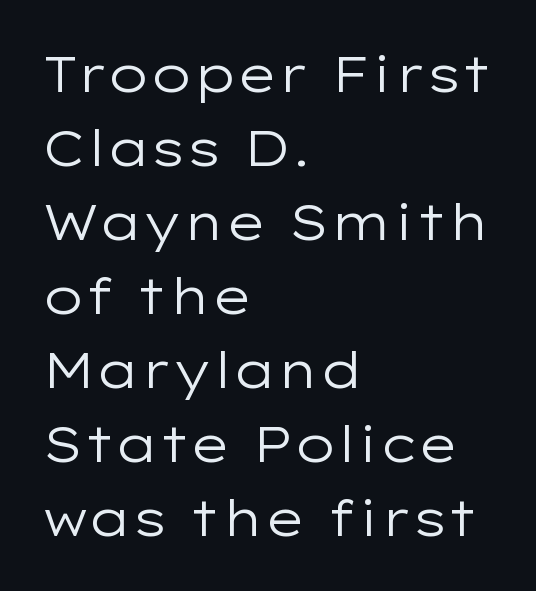
The letters look calm and open, with moderate or lighter stems. Horizontal bands of white between lines are of average thickness. The type family on display is of the sans-serif kind. Descender tails drop into unmarked territory. Typeset ragged right — the left edge is the straight one. Proportional: the letters do not fall into vertical columns.
